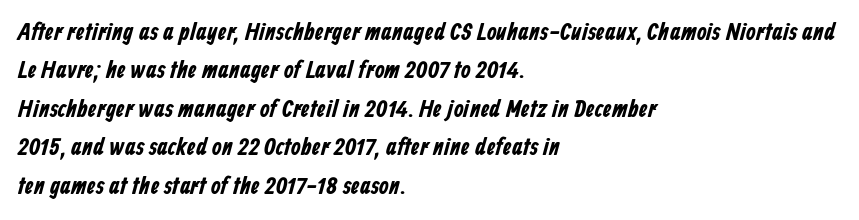
Q: Is the text underlined? A: No.
Q: How is the paragraph aligned? A: Left-aligned.
Q: Is the spacing between letters normal or unusually wide? A: Normal.
Q: Is the spacing between lines tight, normal or loose? A: Normal.
